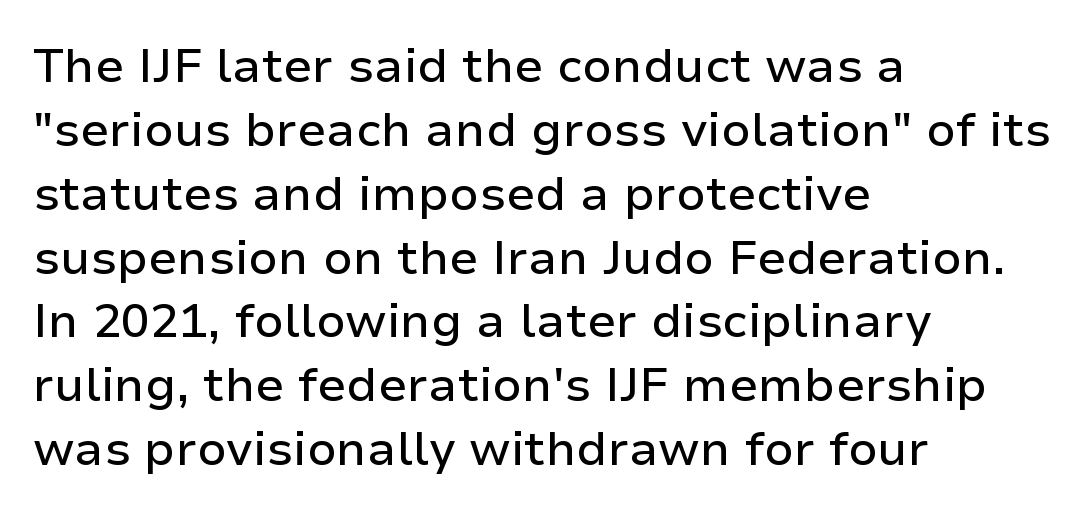
The image shows 48 px sans-serif type, upright; set left-aligned, normal line spacing (1.33x), normal letter spacing, not underlined; low stroke contrast and a medium x-height.
